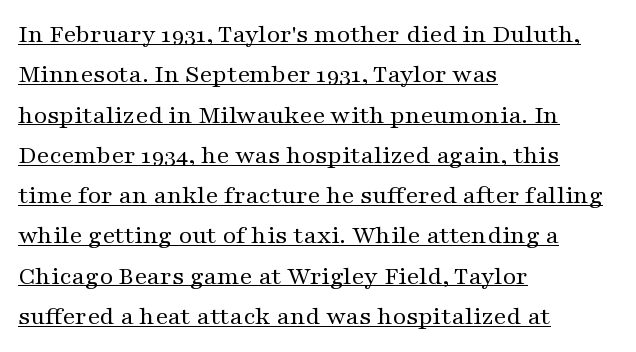
The image shows 26 px text type, upright; set left-aligned, normal line spacing (1.55x), normal letter spacing, underlined.
